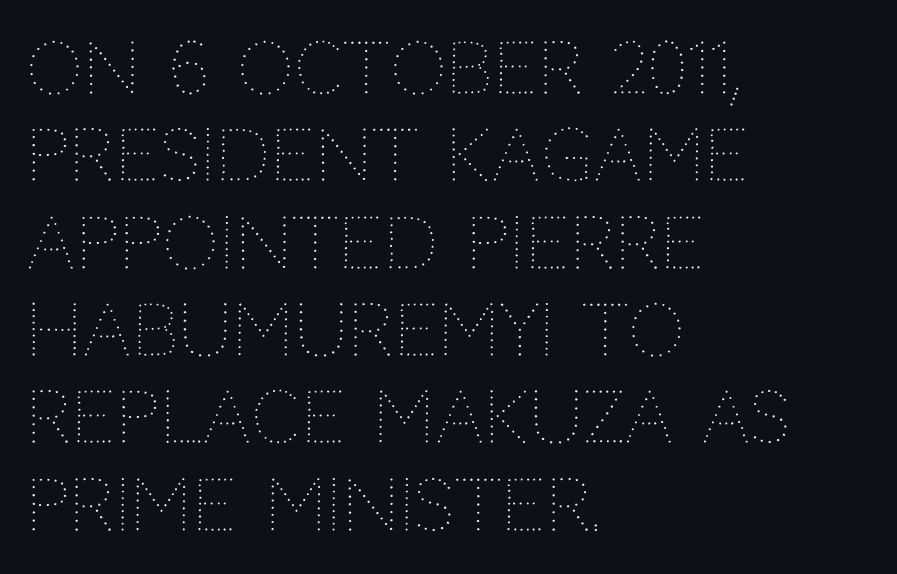
The image shows 71 px thin type, upright; set left-aligned, line spacing 1.23x, normal letter spacing, not underlined; medium stroke contrast and a large x-height.
